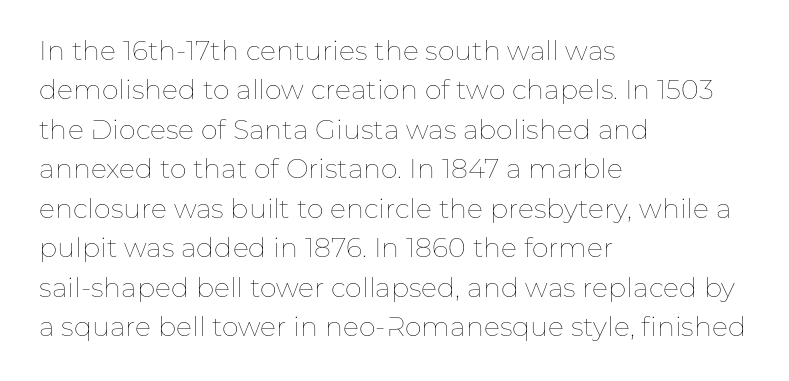
{"italic": "no", "bold": "no", "underline": "no", "align": "left", "line_spacing": "normal", "line_spacing_ratio": 1.46, "letter_spacing": "normal", "letter_spacing_em": 0.0, "glyph_px": 27}
